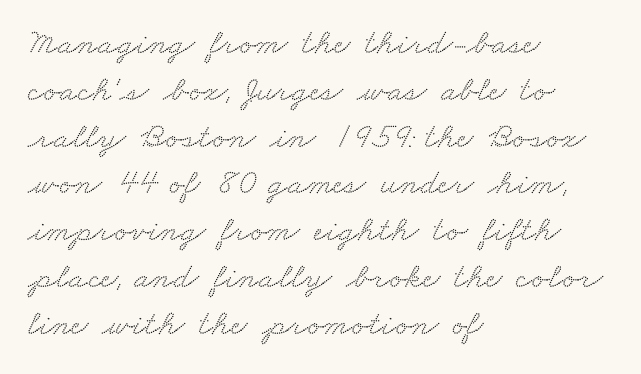
{"serif": "yes", "width": "wide", "stroke_contrast": "medium", "x_height": "small", "monospaced": "no", "underline": "no", "align": "left", "line_spacing": "normal", "line_spacing_ratio": 1.3, "letter_spacing": "normal", "letter_spacing_em": 0.0, "glyph_px": 36}
